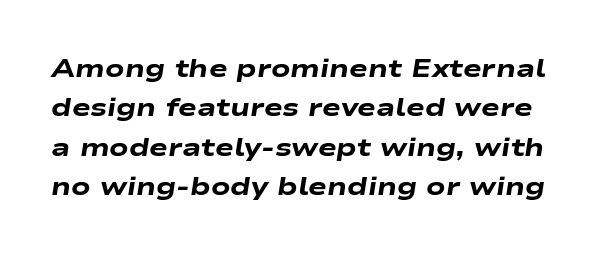
Regarding leading, the lines here are spaced in the standard way. The passage shown has conventional tracking throughout. Check under the words: just untouched page. Every letter is thick-stroked: bold, no question. When letters slant like this, we call the style italic.
